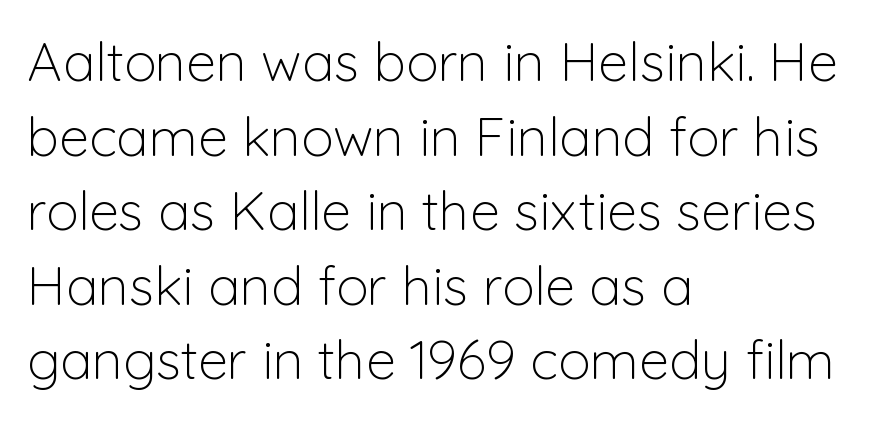
{"serif": "no", "italic": "no", "bold": "no", "weight": "light", "width": "normal", "stroke_contrast": "low", "x_height": "medium", "monospaced": "no", "underline": "no", "align": "left", "line_spacing": "normal", "line_spacing_ratio": 1.38, "letter_spacing": "normal", "letter_spacing_em": 0.0, "glyph_px": 54}
